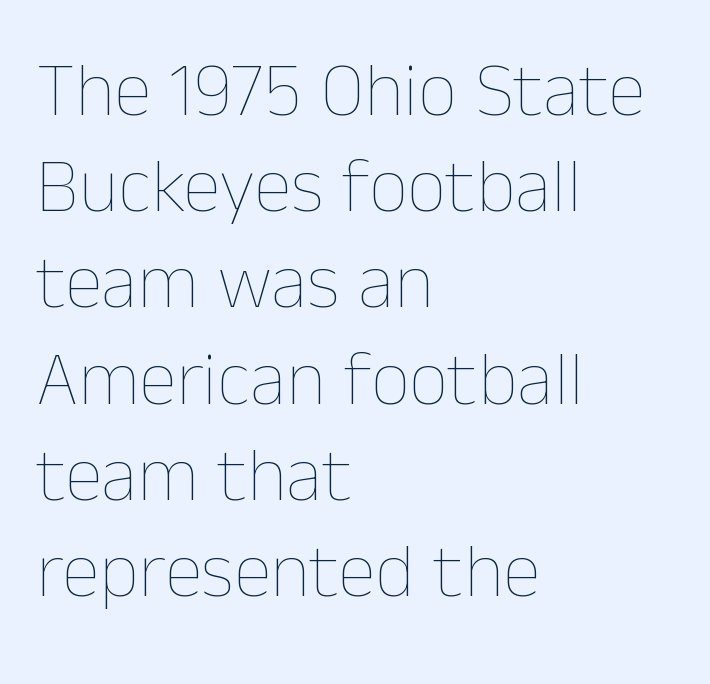
The image shows 77 px thin type, upright; set left-aligned, normal line spacing (1.25x), normal letter spacing, not underlined; low stroke contrast and a medium x-height.
